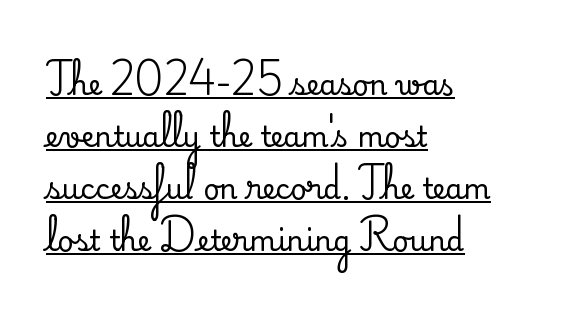
The image shows 28 px serif type, upright; set left-aligned, line spacing 1.86x, normal letter spacing, underlined; medium stroke contrast and a small x-height.
